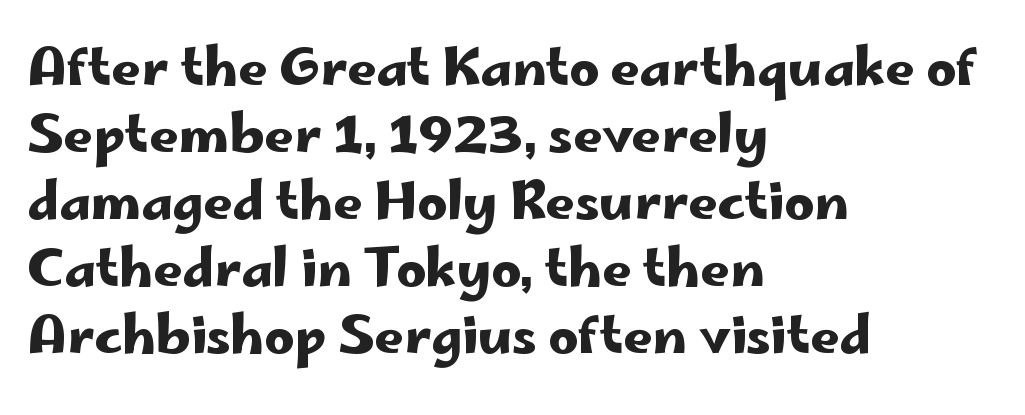
The image shows 52 px wide sans-serif type, upright; set left-aligned, normal line spacing (1.29x), normal letter spacing, not underlined; low stroke contrast and a small x-height.
